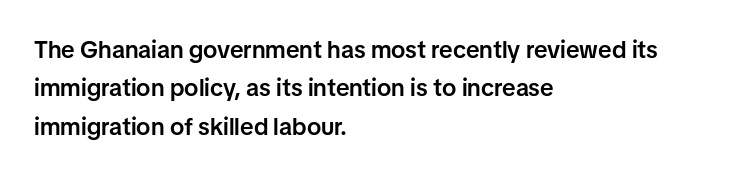
The rendering uses a moderate line-height, typical for paragraphs. How heavy is the stroke? Medium-heavy — a semibold, shy of bold. In CSS terms this would be text-align: left. The glyphs are unaccompanied by any horizontal stroke below them.
